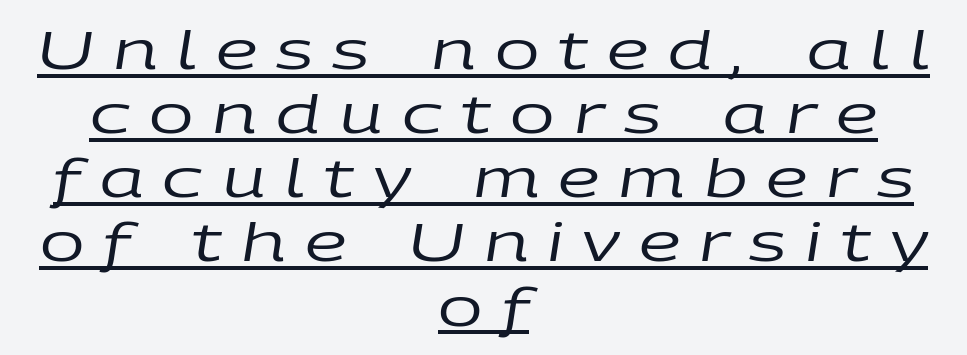
Q: Is the text bold? A: No.
Q: Is the text italic (slanted)? A: Yes, it leans right by about 9 degrees.
Q: Is the text underlined? A: Yes.
Q: How is the paragraph aligned? A: Centered.
Q: Is the spacing between letters normal or unusually wide? A: Unusually wide.
Q: Width (condensed, normal, or wide)? A: Wide.
Q: Stroke contrast? A: Low.
Q: x-height? A: Large.
Q: Monospaced? A: No.
